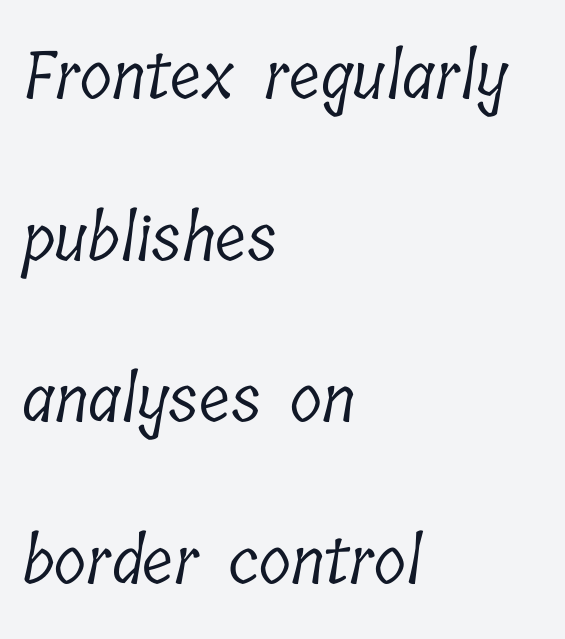
The image shows 66 px light, condensed serif type; set left-aligned, loose line spacing (2.45x), normal letter spacing, not underlined; low stroke contrast and a medium x-height.
